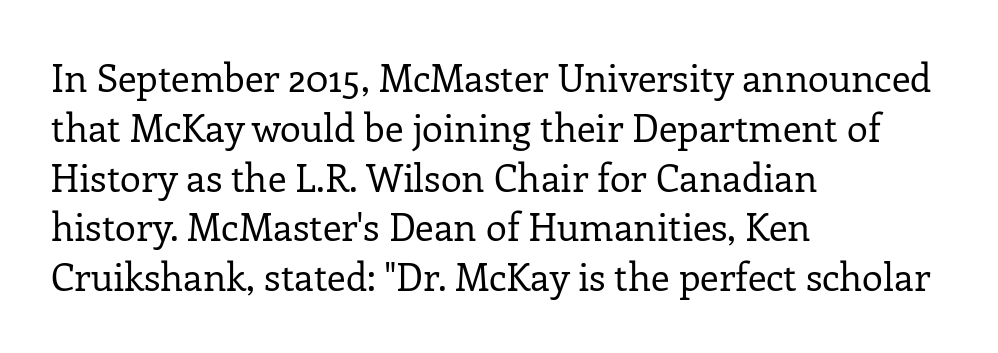
Q: Is the text bold? A: No.
Q: Is the text italic (slanted)? A: No, it is upright.
Q: Is the typeface a serif or a sans-serif typeface? A: Serif.
Q: Is the text underlined? A: No.
Q: How is the paragraph aligned? A: Left-aligned.
Q: Is the spacing between letters normal or unusually wide? A: Normal.
Q: Is the spacing between lines tight, normal or loose? A: Normal.
Q: Width (condensed, normal, or wide)? A: Normal.
Q: Stroke contrast? A: Low.
Q: x-height? A: Medium.
Q: Monospaced? A: No.
